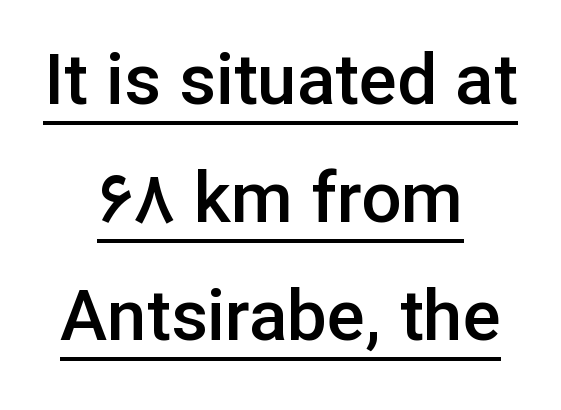
Q: Is the text bold? A: Semi-bold.
Q: Is the text italic (slanted)? A: No, it is upright.
Q: Is the typeface a serif or a sans-serif typeface? A: Sans-serif.
Q: Is the text underlined? A: Yes.
Q: How is the paragraph aligned? A: Centered.
Q: Is the spacing between letters normal or unusually wide? A: Normal.
Q: Is the spacing between lines tight, normal or loose? A: Normal.
Q: Width (condensed, normal, or wide)? A: Normal.
Q: Stroke contrast? A: Low.
Q: x-height? A: Medium.
Q: Monospaced? A: No.
